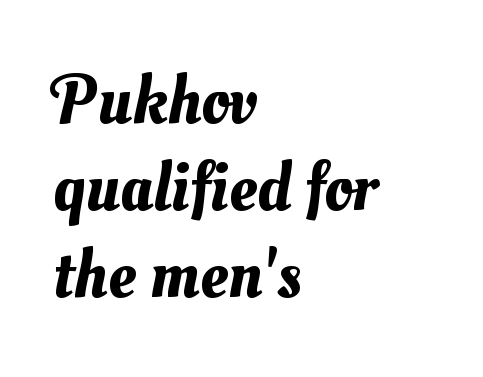
{"width": "normal", "stroke_contrast": "medium", "x_height": "small", "monospaced": "no", "underline": "no", "align": "left", "line_spacing": "normal", "line_spacing_ratio": 1.26, "letter_spacing": "normal", "letter_spacing_em": 0.0, "glyph_px": 69}
